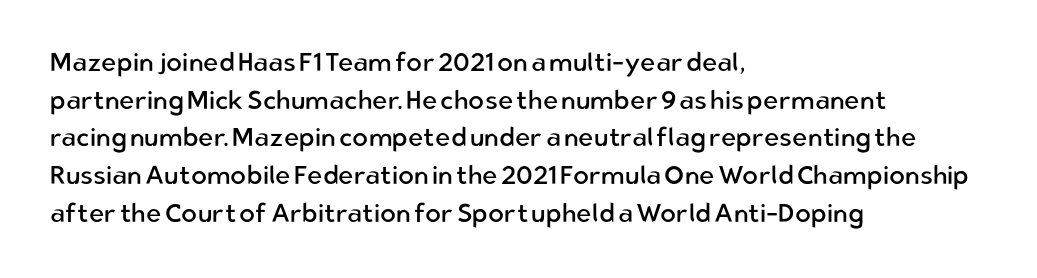
The image shows 26 px text type, upright; set left-aligned, normal line spacing (1.45x), normal letter spacing, not underlined.
